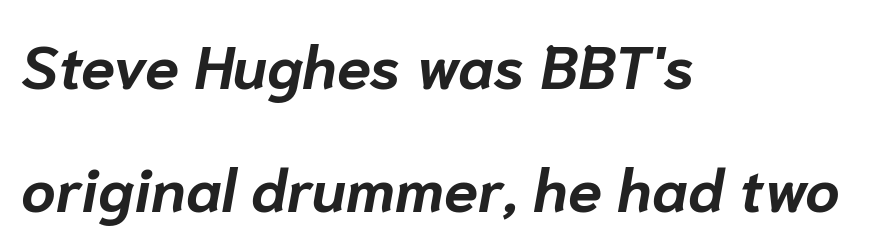
Q: Is the text bold? A: Yes.
Q: Is the text italic (slanted)? A: Yes, it leans right by about 10 degrees.
Q: Is the text underlined? A: No.
Q: How is the paragraph aligned? A: Left-aligned.
Q: Is the spacing between letters normal or unusually wide? A: Normal.
Q: Is the spacing between lines tight, normal or loose? A: Loose.
Q: Width (condensed, normal, or wide)? A: Normal.
Q: Stroke contrast? A: Low.
Q: x-height? A: Medium.
Q: Monospaced? A: No.
